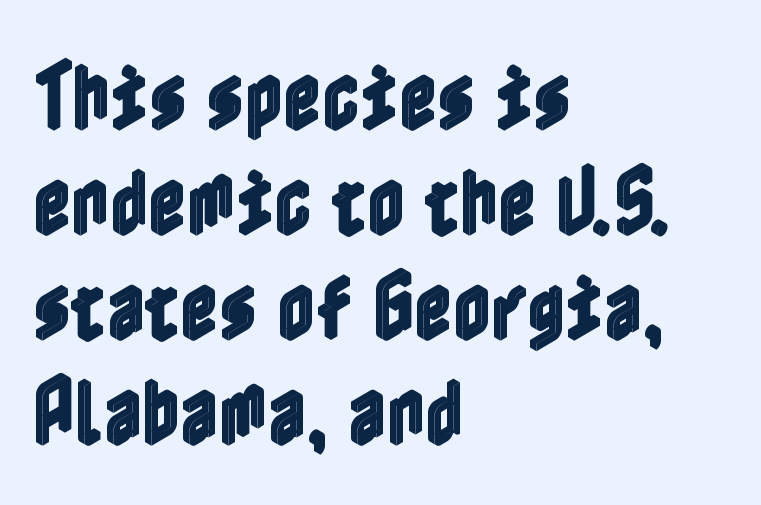
The rendering anchors every line to the left-hand side. Nobody drew a line under any word here. Posture: upright roman. The block of text has a typical density, with ordinary space between rows. Default kerning and tracking; the words read as compact shapes.
